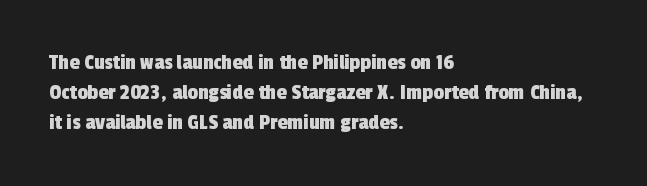
Q: Is the text underlined? A: No.
Q: How is the paragraph aligned? A: Left-aligned.
Q: Is the spacing between letters normal or unusually wide? A: Normal.
Q: Is the spacing between lines tight, normal or loose? A: Normal.
